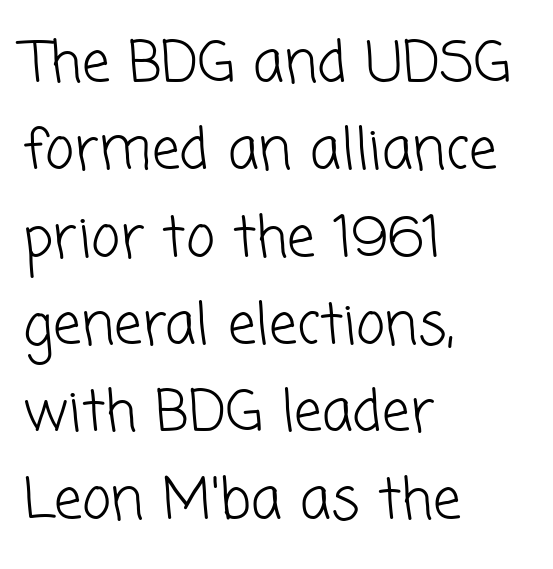
Q: Is the text bold? A: No.
Q: Is the typeface a serif or a sans-serif typeface? A: Sans-serif.
Q: Is the text underlined? A: No.
Q: How is the paragraph aligned? A: Left-aligned.
Q: Is the spacing between letters normal or unusually wide? A: Normal.
Q: Is the spacing between lines tight, normal or loose? A: Normal.
Q: Width (condensed, normal, or wide)? A: Normal.
Q: Stroke contrast? A: Low.
Q: x-height? A: Medium.
Q: Monospaced? A: No.
